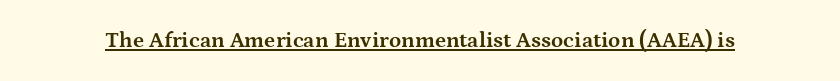
The image shows 22 px bold type, upright; set normal letter spacing, underlined.
